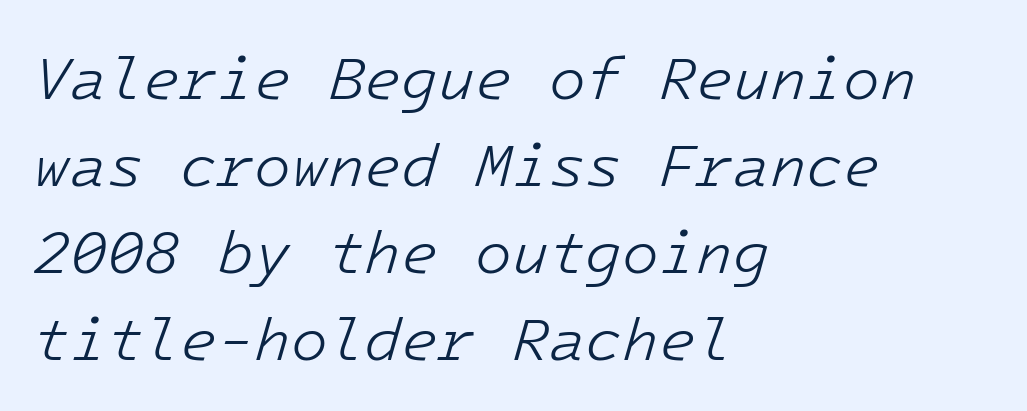
{"italic": "yes", "lean": "right", "slant_degrees": 16, "bold": "no", "weight": "light", "width": "normal", "stroke_contrast": "low", "x_height": "medium", "underline": "no", "align": "left", "line_spacing": "normal", "line_spacing_ratio": 1.45, "letter_spacing": "normal", "letter_spacing_em": 0.0, "glyph_px": 60}
